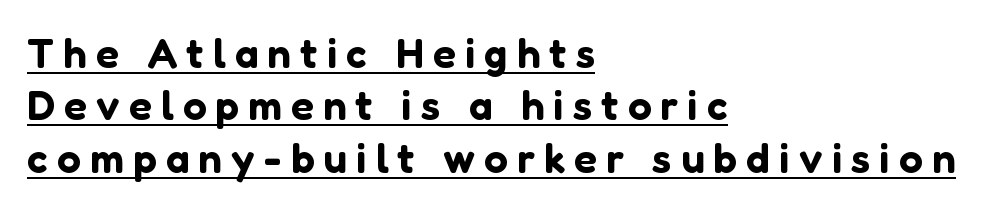
The image shows 42 px sans-serif type, upright; set left-aligned, normal line spacing (1.25x), unusually wide letter spacing (+0.22 em), underlined; low stroke contrast and a medium x-height.
